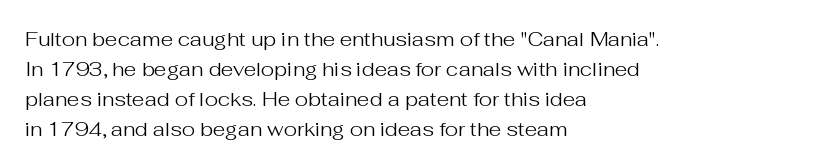
The image shows 20 px text type, upright; set left-aligned, normal line spacing (1.5x), normal letter spacing, not underlined.
